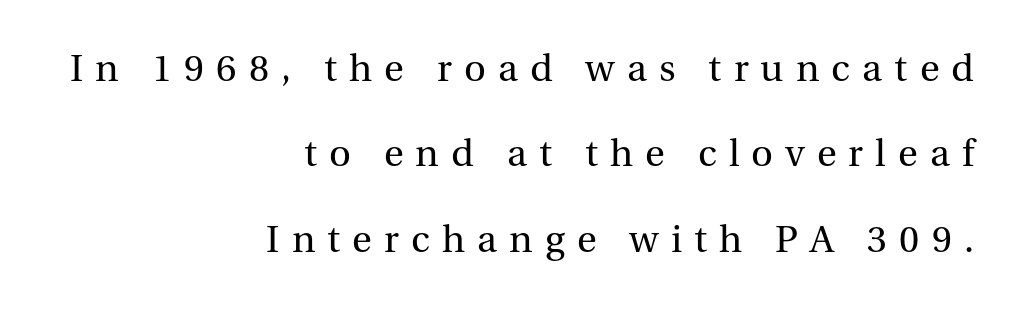
Notice how the stems are strictly vertical — no italics here. The gap between lines stays unmarked. Serifs: yes, visible at the terminals of the letterforms. The face used here is proportionally spaced, like ordinary book or web type. Successive baselines arrive slowly, with a big drop between each. Here the glyphs are tracked loosely, breaking word shapes into spaced letters.
